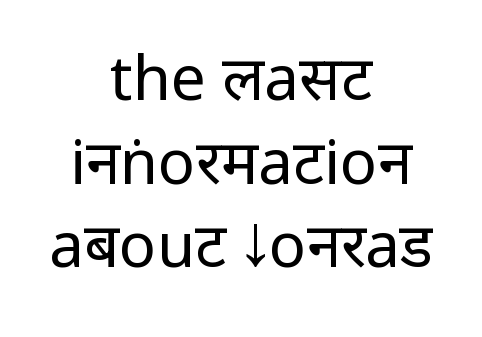
The image shows 62 px regular-weight, condensed sans-serif type, upright; set centered, normal line spacing (1.35x), normal letter spacing, not underlined; low stroke contrast.
